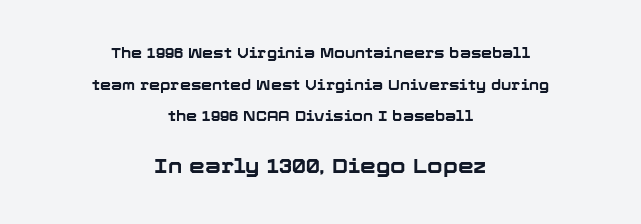
These lines stand farther apart than default settings would place them. Lines of text with bare space underneath. The letters are bold, with thick, heavy strokes. Look at the tracking — it's just the regular setting, nothing added. Leftover space on each line is divided equally before and after the words.
